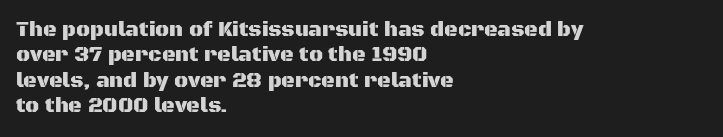
{"italic": "no", "underline": "no", "align": "left", "line_spacing_ratio": 1.21, "letter_spacing": "normal", "letter_spacing_em": 0.0, "glyph_px": 21}
